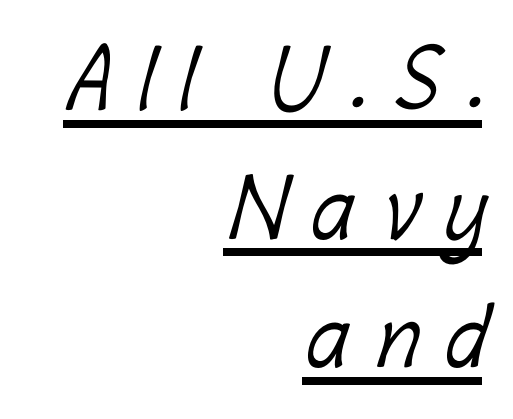
{"bold": "no", "weight": "light", "width": "condensed", "stroke_contrast": "low", "x_height": "medium", "monospaced": "no", "underline": "yes", "align": "right", "line_spacing": "normal", "line_spacing_ratio": 1.65, "letter_spacing": "wide", "letter_spacing_em": 0.35, "glyph_px": 78}
